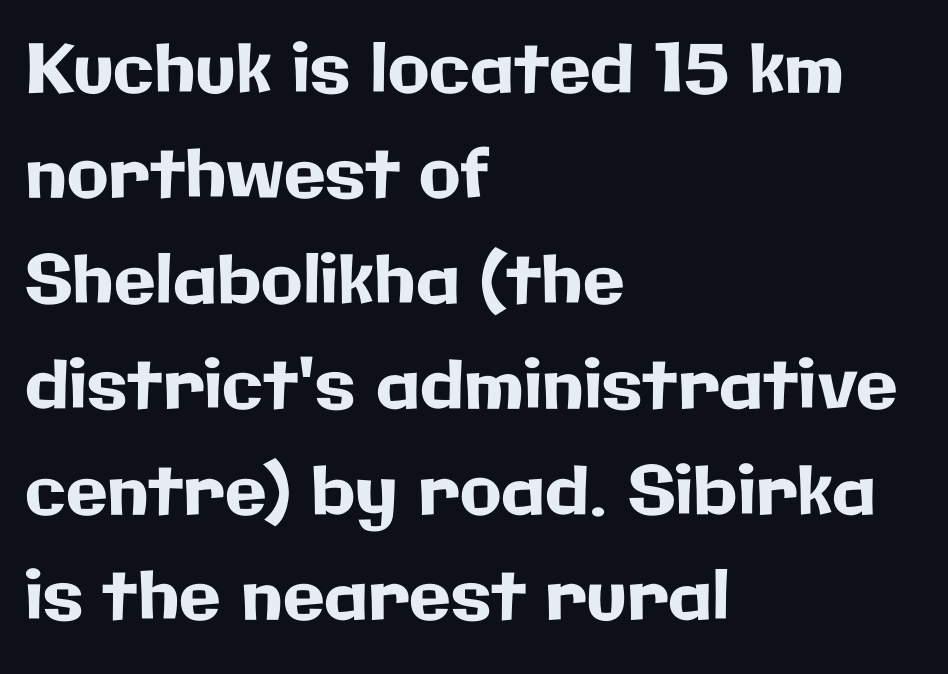
This is sans-serif lettering, the kind often seen on screens and signage. Where is the straight margin? On the left. Does extra space separate the letters? No, they use regular spacing. Do the characters align in a grid? No, the font is proportional.
